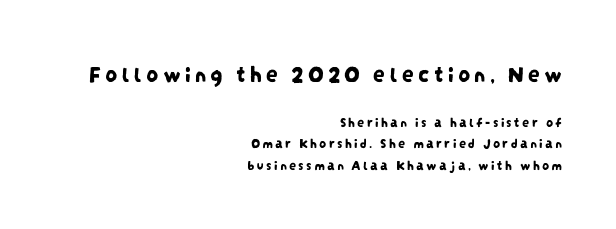
{"underline": "no", "align": "right", "line_spacing": "normal", "line_spacing_ratio": 1.53, "larger_block": "first", "size_ratio": 1.71, "glyph_px": 24}
